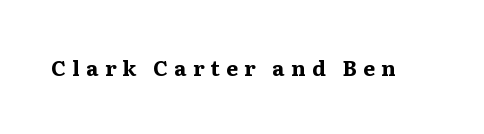
Q: Is the text bold? A: Yes.
Q: Is the text italic (slanted)? A: No, it is upright.
Q: Is the text underlined? A: No.
Q: Is the spacing between letters normal or unusually wide? A: Unusually wide.
